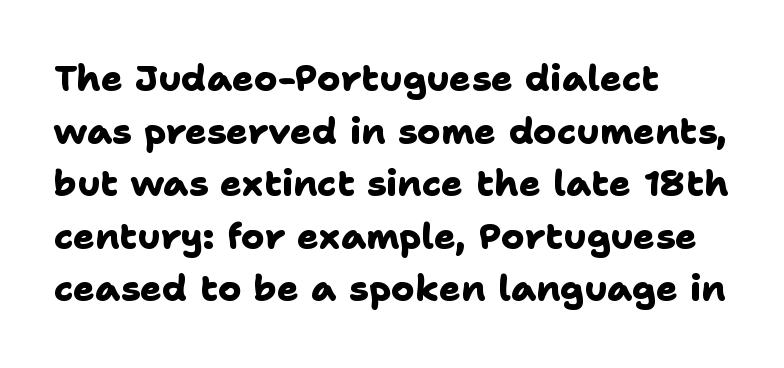
Do the characters align in a grid? No, the font is proportional. Unmarked baselines from the first word to the last. Each line starts at the same left margin while the right side varies. The typesetting leans heavy: a genuine bold. Compared with typical paragraphs, the rows here are spaced about the same. What stands out about the letter spacing? Nothing — it is the standard amount.
